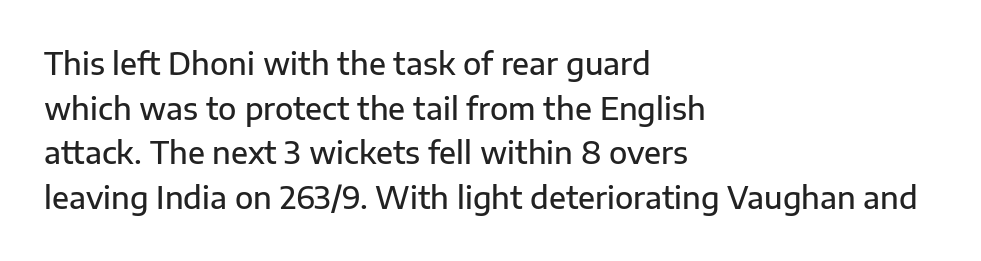
{"serif": "no", "italic": "no", "bold": "semi", "weight": "semibold", "width": "normal", "stroke_contrast": "low", "x_height": "medium", "monospaced": "no", "underline": "no", "align": "left", "line_spacing": "normal", "line_spacing_ratio": 1.49, "letter_spacing": "normal", "letter_spacing_em": 0.0, "glyph_px": 30}
